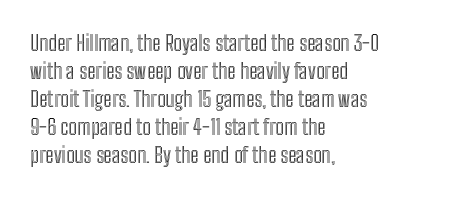
{"italic": "no", "underline": "no", "align": "left", "line_spacing": "normal", "line_spacing_ratio": 1.33, "letter_spacing": "normal", "letter_spacing_em": 0.0, "glyph_px": 21}
